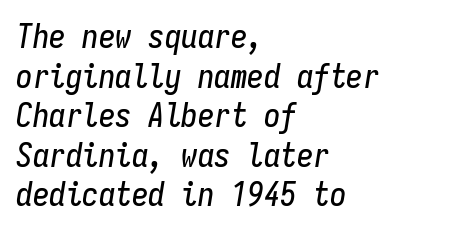
A clean baseline with only descenders dipping below it. Notice how the stems are inclined rather than vertical — that's the hallmark of italics. The letterforms sit shoulder to shoulder at normal distance. These lines are rendered in a fixed-pitch font.
